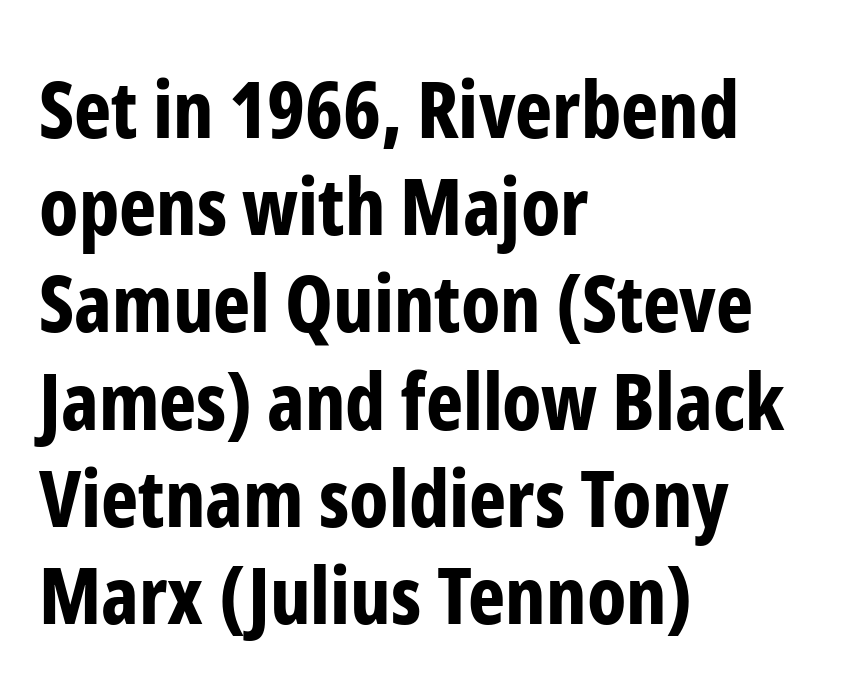
The image shows 79 px bold, condensed sans-serif type, upright; set left-aligned, line spacing 1.23x, normal letter spacing, not underlined; low stroke contrast and a medium x-height.
